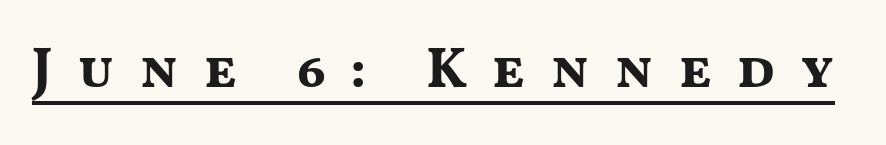
The image shows 57 px bold, wide sans-serif type, upright; set unusually wide letter spacing (+0.42 em), underlined; medium stroke contrast and a medium x-height.
